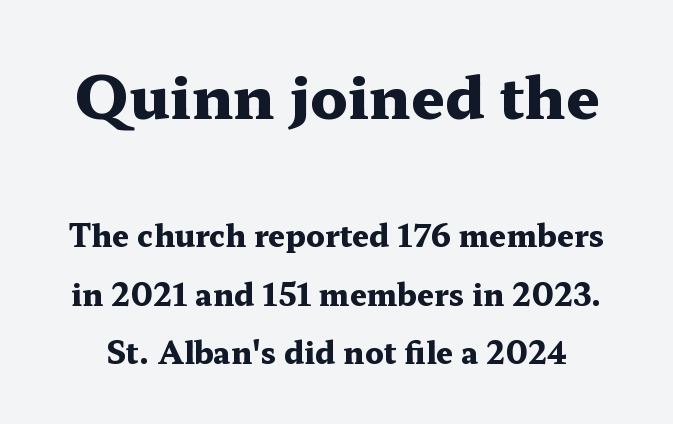
Q: Is the text bold? A: Yes.
Q: Is the text italic (slanted)? A: No, it is upright.
Q: Is the typeface a serif or a sans-serif typeface? A: Serif.
Q: Is the text underlined? A: No.
Q: Is the spacing between letters normal or unusually wide? A: Normal.
Q: Is the spacing between lines tight, normal or loose? A: Loose.
Q: Which block of text is set in a larger size, the first (top) or the second (bottom)? A: The first (top) one.
Q: Width (condensed, normal, or wide)? A: Wide.
Q: Stroke contrast? A: Medium.
Q: x-height? A: Medium.
Q: Monospaced? A: No.
